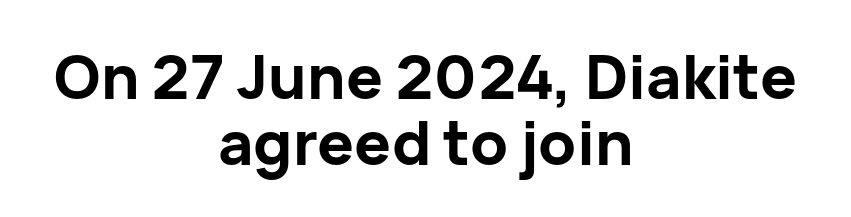
Q: Is the text bold? A: Yes.
Q: Is the text italic (slanted)? A: No, it is upright.
Q: Is the typeface a serif or a sans-serif typeface? A: Sans-serif.
Q: Is the text underlined? A: No.
Q: How is the paragraph aligned? A: Centered.
Q: Is the spacing between letters normal or unusually wide? A: Normal.
Q: Is the spacing between lines tight, normal or loose? A: Tight.
Q: Width (condensed, normal, or wide)? A: Normal.
Q: Stroke contrast? A: Low.
Q: x-height? A: Medium.
Q: Monospaced? A: No.
